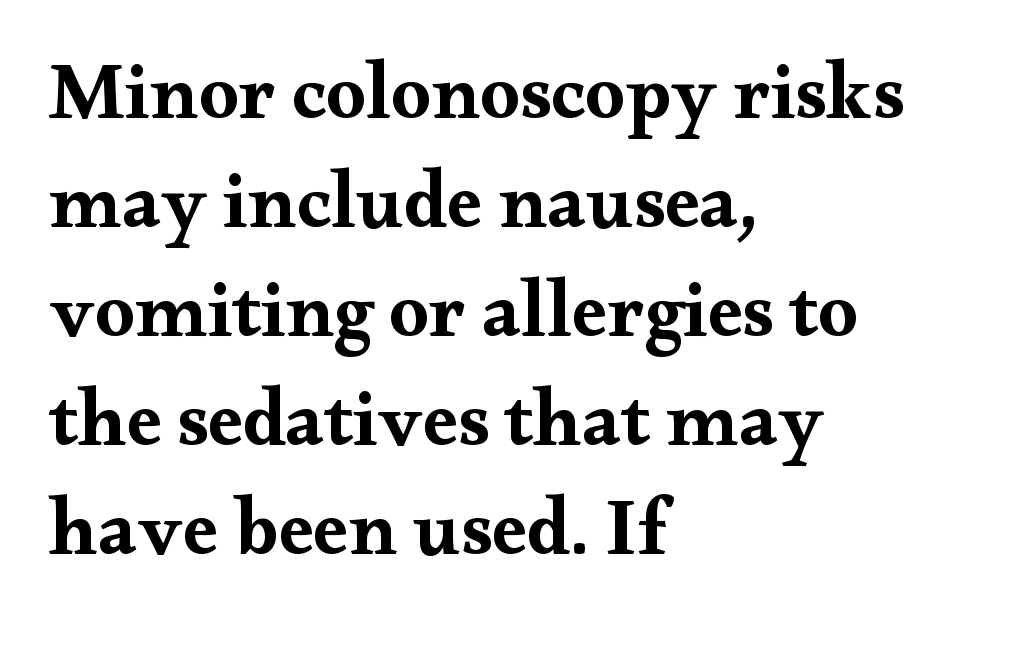
The image shows 79 px bold, wide serif type, upright; set left-aligned, normal line spacing (1.38x), normal letter spacing, not underlined; medium stroke contrast and a small x-height.
